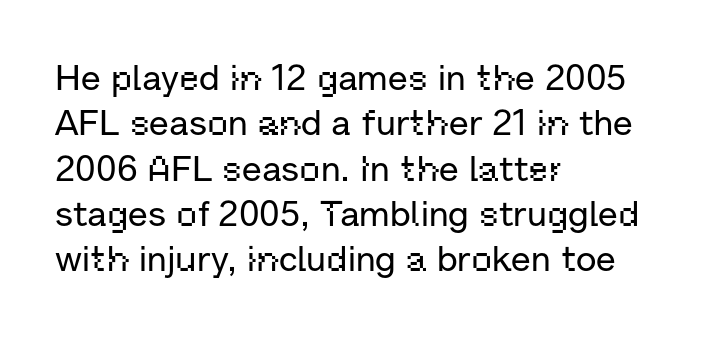
Words float on clear page, feet unadorned. Caption: standard tracking, unaltered. The lines are quadded left. The line-height multiplier appears to be the usual default.
